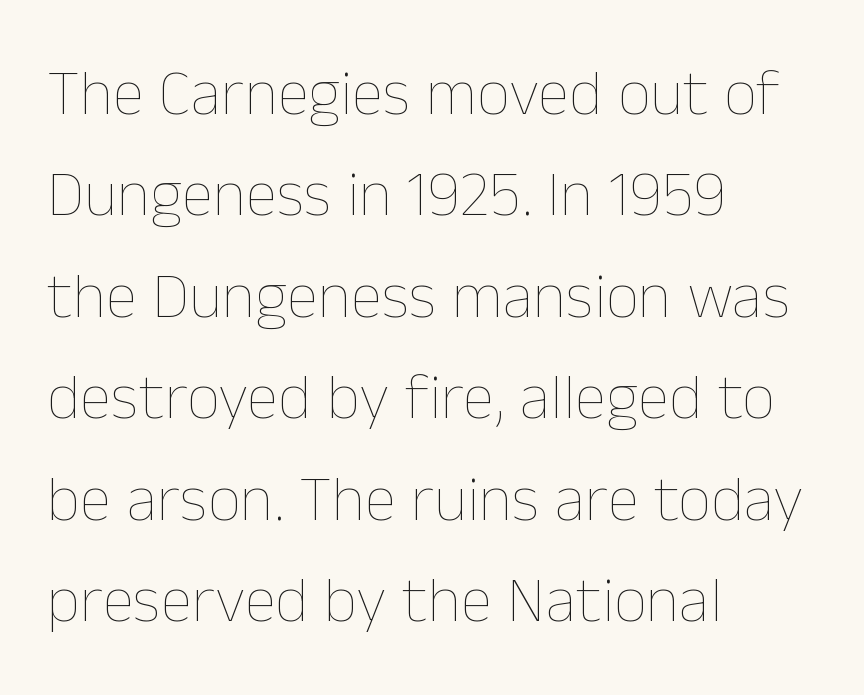
Stem width sits at or under what a default text font uses. Evenly set lines give the paragraph a standard silhouette. Here the designer chose a conventional face with non-uniform glyph widths. Short note: letters normally spaced.
